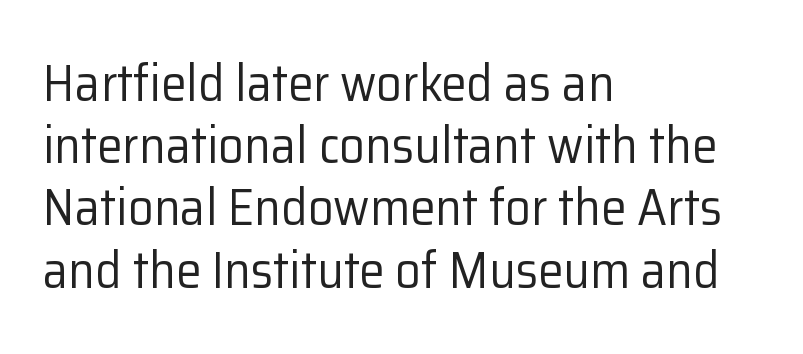
{"serif": "no", "italic": "no", "bold": "no", "weight": "regular", "width": "normal", "stroke_contrast": "low", "x_height": "medium", "monospaced": "no", "underline": "no", "align": "left", "line_spacing_ratio": 1.22, "letter_spacing": "normal", "letter_spacing_em": 0.0, "glyph_px": 51}
